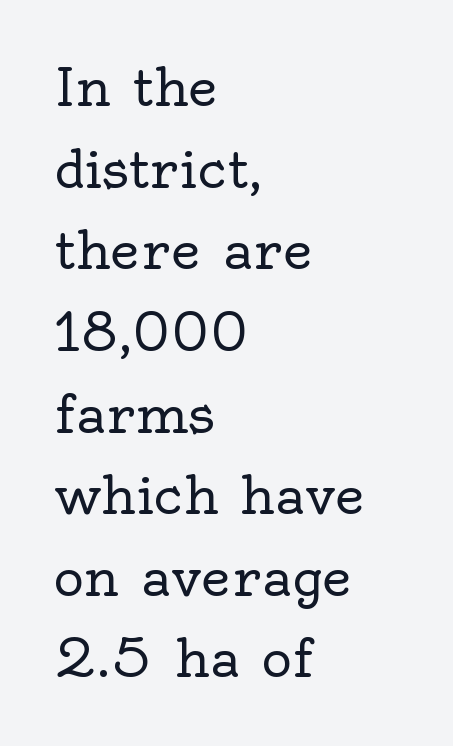
{"serif": "yes", "italic": "no", "bold": "no", "weight": "regular", "width": "normal", "x_height": "small", "monospaced": "no", "underline": "no", "align": "left", "line_spacing": "normal", "line_spacing_ratio": 1.57, "letter_spacing": "normal", "letter_spacing_em": 0.0, "glyph_px": 52}
